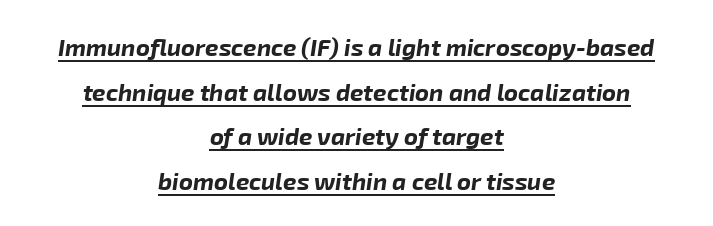
Q: Is the text bold? A: Yes.
Q: Is the text italic (slanted)? A: Yes, it leans right by about 8 degrees.
Q: Is the text underlined? A: Yes.
Q: How is the paragraph aligned? A: Centered.
Q: Is the spacing between letters normal or unusually wide? A: Normal.
